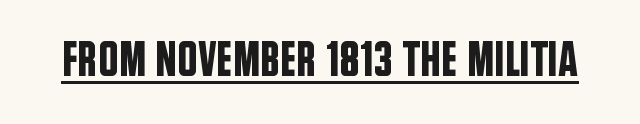
The image shows 50 px condensed sans-serif type, upright; set normal letter spacing, underlined; low stroke contrast and a large x-height.
